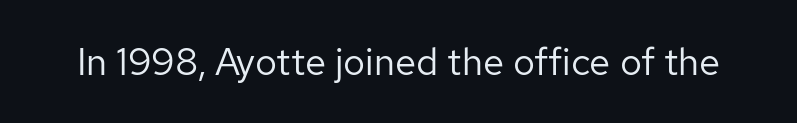
The image shows 38 px regular-weight sans-serif type, upright; set normal letter spacing, not underlined; low stroke contrast and a medium x-height.
